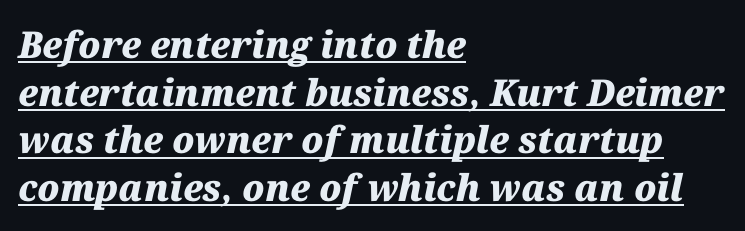
The image shows 37 px heavy type, italic (leaning right); set left-aligned, normal line spacing (1.29x), normal letter spacing, underlined; medium stroke contrast and a medium x-height.
